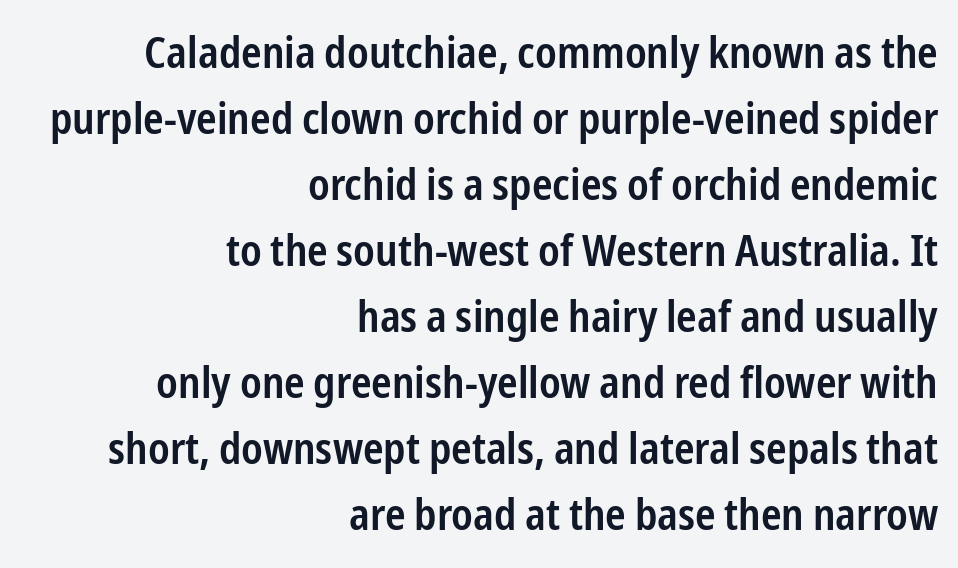
The image shows 44 px semibold, condensed sans-serif type, upright; set right-aligned, normal line spacing (1.5x), normal letter spacing, not underlined; low stroke contrast and a medium x-height.
